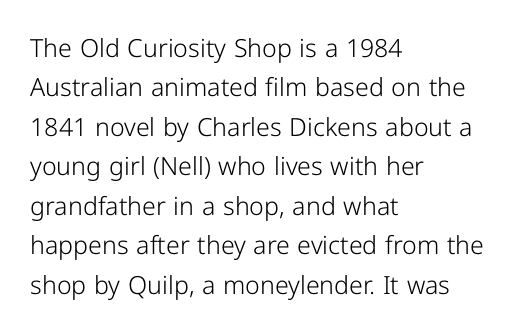
The image shows 25 px text type, upright; set left-aligned, normal line spacing (1.58x), normal letter spacing, not underlined.
